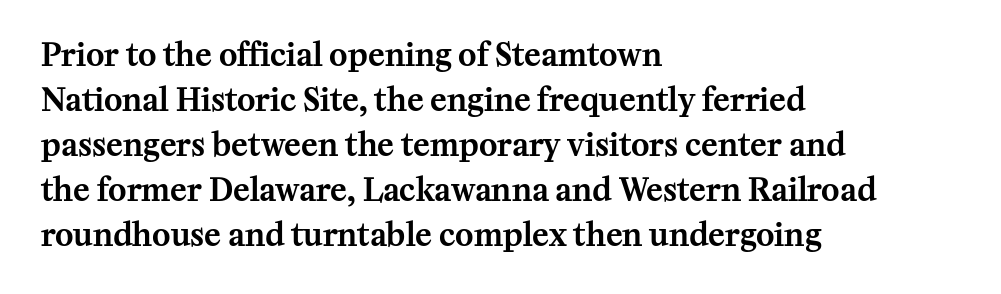
{"serif": "yes", "italic": "no", "width": "normal", "stroke_contrast": "medium", "x_height": "medium", "monospaced": "no", "underline": "no", "align": "left", "line_spacing": "normal", "line_spacing_ratio": 1.45, "letter_spacing": "normal", "letter_spacing_em": 0.0, "glyph_px": 31}
